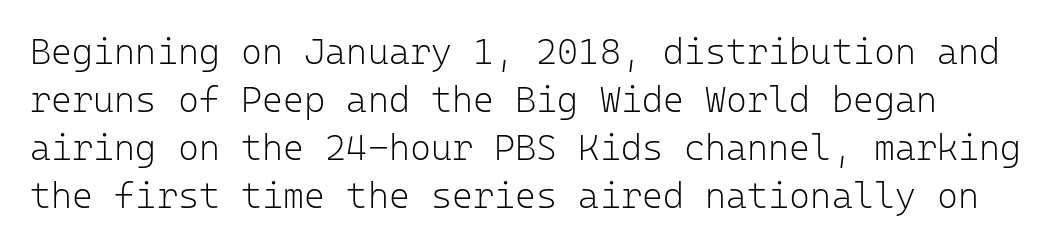
Nothing heavy about these letters — not bold at all. The space directly below the letters is spotless. Vertical strokes here are truly vertical. The lines sit at an ordinary, default distance from one another. The face used here is monospaced, like something from a code editor. Tracking value appears to be zero — textbook default spacing.
